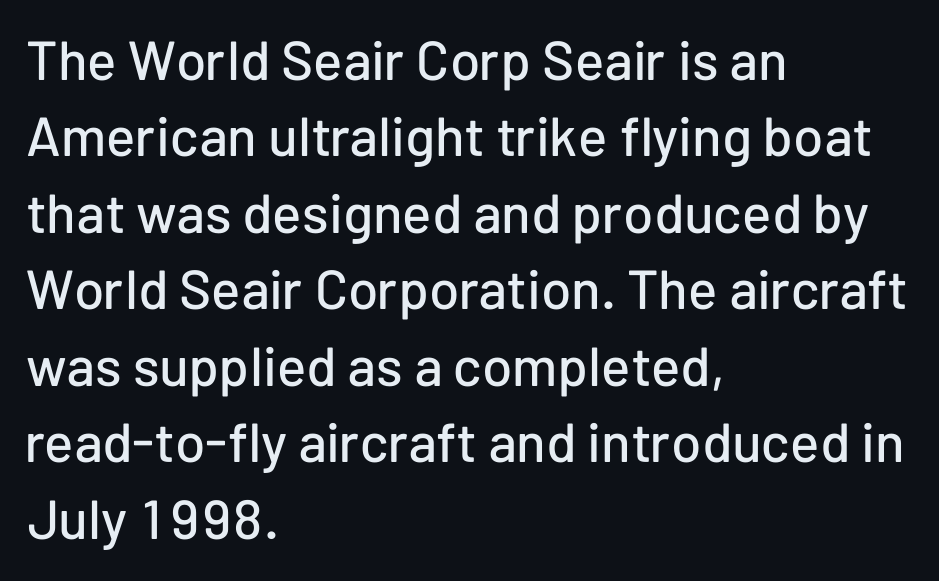
Q: Is the text italic (slanted)? A: No, it is upright.
Q: Is the typeface a serif or a sans-serif typeface? A: Sans-serif.
Q: Is the text underlined? A: No.
Q: How is the paragraph aligned? A: Left-aligned.
Q: Is the spacing between letters normal or unusually wide? A: Normal.
Q: Is the spacing between lines tight, normal or loose? A: Normal.
Q: Width (condensed, normal, or wide)? A: Normal.
Q: Stroke contrast? A: Low.
Q: x-height? A: Medium.
Q: Monospaced? A: No.
